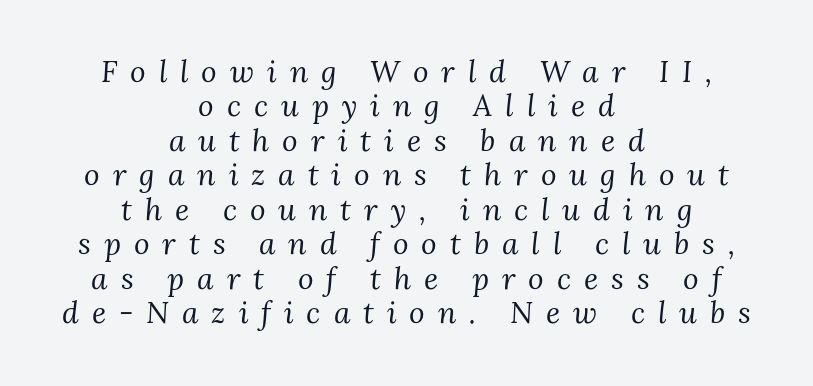
{"serif": "yes", "italic": "yes", "lean": "right", "slant_degrees": 3, "bold": "no", "weight": "regular", "width": "normal", "stroke_contrast": "medium", "x_height": "medium", "monospaced": "no", "underline": "no", "align": "center", "line_spacing": "tight", "line_spacing_ratio": 1.15, "letter_spacing": "wide", "letter_spacing_em": 0.43, "glyph_px": 30}
